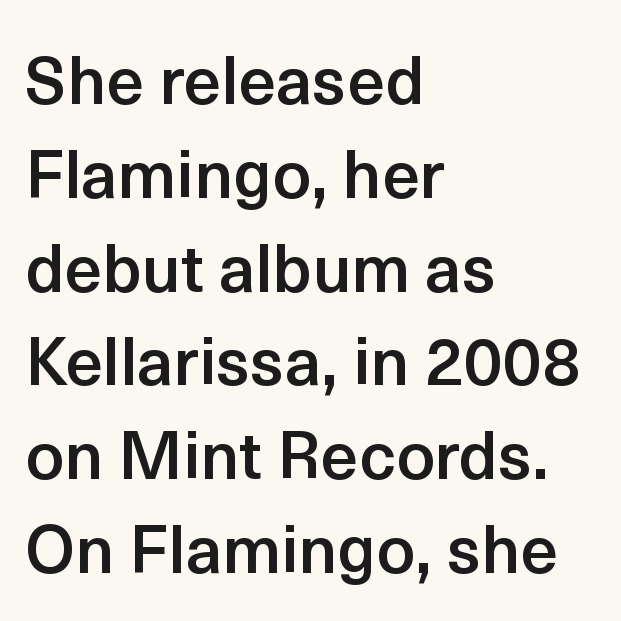
The image shows 67 px semibold sans-serif type, upright; set left-aligned, normal line spacing (1.4x), normal letter spacing, not underlined; a medium x-height.
